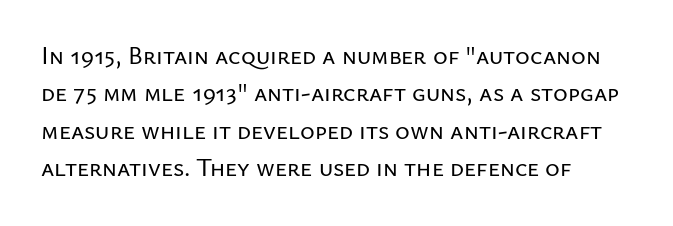
The rendering anchors every line to the left-hand side. The vertical gap from one line to the next is medium. The letterforms sit shoulder to shoulder at normal distance. Lines of text with bare space underneath. This is roman type, the default non-slanted kind.
